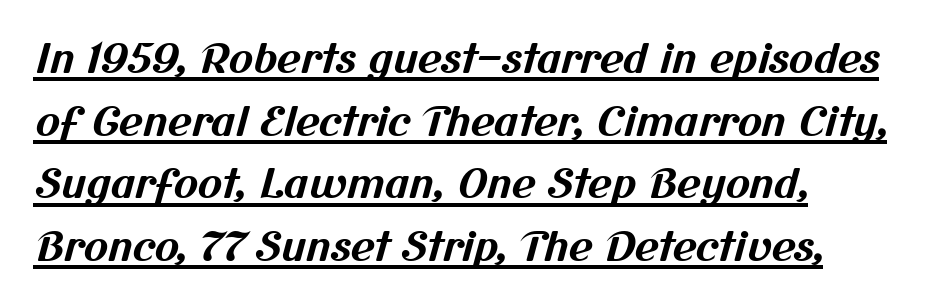
Q: Is the text bold? A: Yes.
Q: Is the typeface a serif or a sans-serif typeface? A: Sans-serif.
Q: Is the text underlined? A: Yes.
Q: How is the paragraph aligned? A: Left-aligned.
Q: Is the spacing between letters normal or unusually wide? A: Normal.
Q: Is the spacing between lines tight, normal or loose? A: Normal.
Q: Width (condensed, normal, or wide)? A: Normal.
Q: Stroke contrast? A: Medium.
Q: x-height? A: Medium.
Q: Monospaced? A: No.
